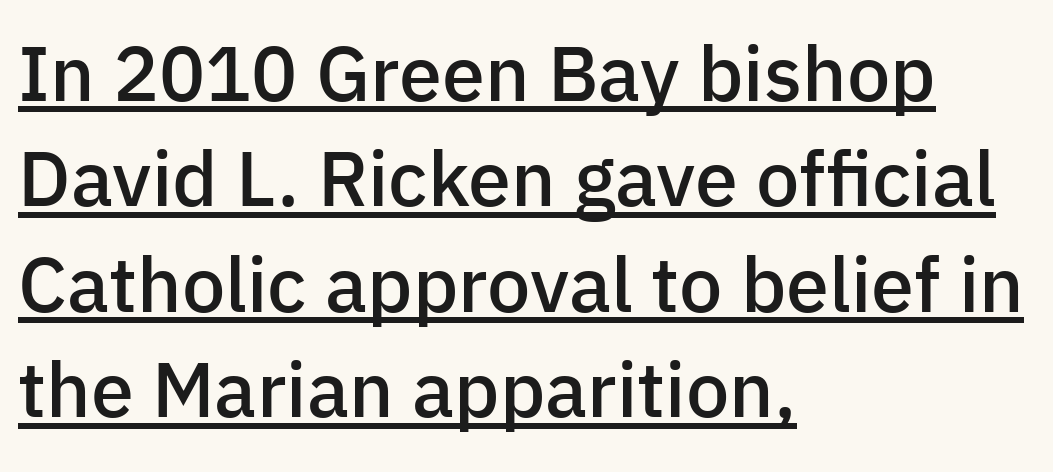
Q: Is the text bold? A: Semi-bold.
Q: Is the text italic (slanted)? A: No, it is upright.
Q: Is the typeface a serif or a sans-serif typeface? A: Sans-serif.
Q: Is the text underlined? A: Yes.
Q: How is the paragraph aligned? A: Left-aligned.
Q: Is the spacing between letters normal or unusually wide? A: Normal.
Q: Is the spacing between lines tight, normal or loose? A: Normal.
Q: Width (condensed, normal, or wide)? A: Normal.
Q: Stroke contrast? A: Low.
Q: x-height? A: Medium.
Q: Monospaced? A: No.
